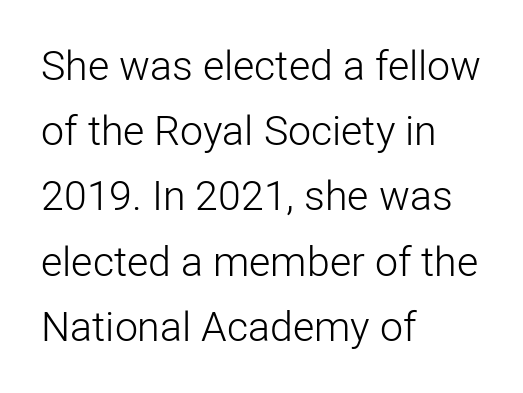
Q: Is the text bold? A: No.
Q: Is the text italic (slanted)? A: No, it is upright.
Q: Is the typeface a serif or a sans-serif typeface? A: Sans-serif.
Q: Is the text underlined? A: No.
Q: How is the paragraph aligned? A: Left-aligned.
Q: Is the spacing between letters normal or unusually wide? A: Normal.
Q: Is the spacing between lines tight, normal or loose? A: Normal.
Q: Width (condensed, normal, or wide)? A: Normal.
Q: Stroke contrast? A: Low.
Q: x-height? A: Medium.
Q: Monospaced? A: No.
